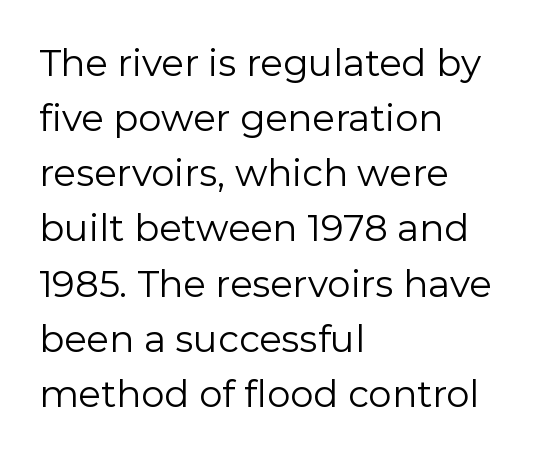
The image shows 37 px regular-weight sans-serif type, upright; set left-aligned, normal line spacing (1.49x), normal letter spacing, not underlined; low stroke contrast and a medium x-height.
